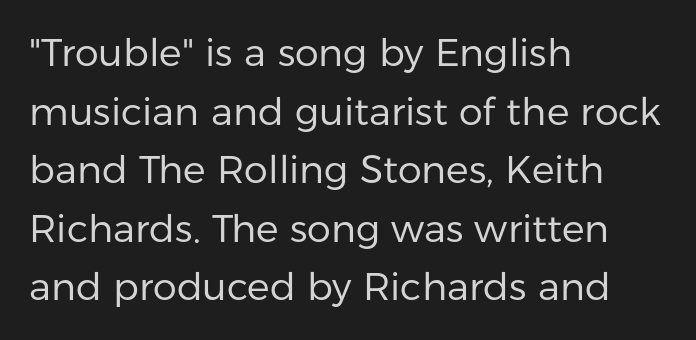
Q: Is the text bold? A: No.
Q: Is the text italic (slanted)? A: No, it is upright.
Q: Is the typeface a serif or a sans-serif typeface? A: Sans-serif.
Q: Is the text underlined? A: No.
Q: How is the paragraph aligned? A: Left-aligned.
Q: Is the spacing between letters normal or unusually wide? A: Normal.
Q: Is the spacing between lines tight, normal or loose? A: Normal.
Q: Width (condensed, normal, or wide)? A: Normal.
Q: Stroke contrast? A: Low.
Q: x-height? A: Medium.
Q: Monospaced? A: No.
